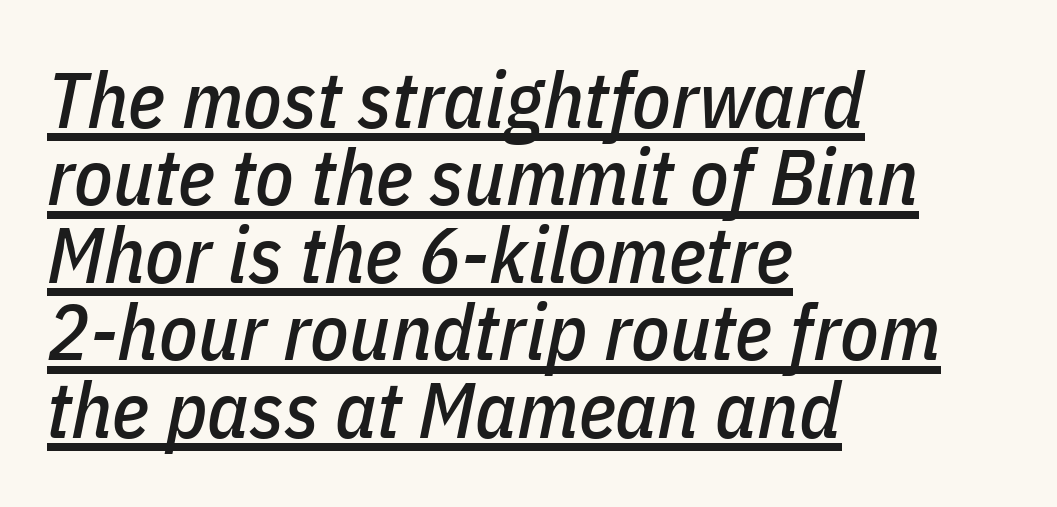
The letters are slanted; this is an italic face. A typesetter would call this leading minimal, almost set solid. A continuous stroke trails under the words, as in a hyperlink. Honestly, the letter spacing is just normal — you wouldn't notice it.
